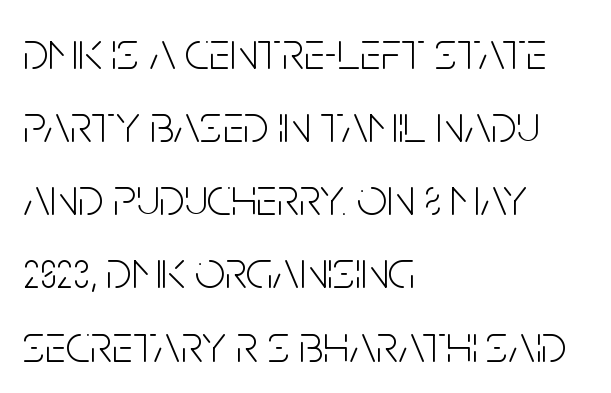
Compared with a typical body face, this is equally light or lighter still. This is the regular roman posture of the typeface. Notice how descenders clear the ascenders below comfortably — that's standard leading. Underlining? Definitely not there. Is the letter spacing exaggerated? No — it looks like the ordinary default.
